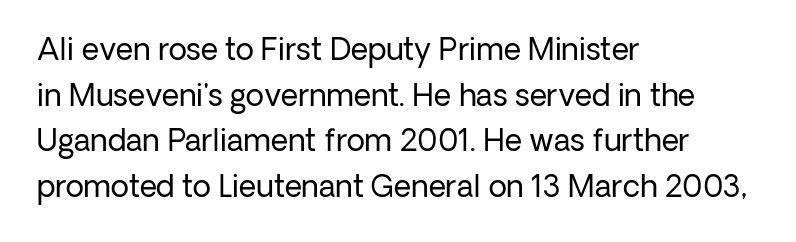
Character widths vary here, with narrow letters taking less room than wide ones. Check where the strokes stop: nothing finishes them off — pure sans. The type is set solid horizontally, with unmodified tracking. The font's upright variant was chosen for this text. Words float on clear page, feet unadorned.
